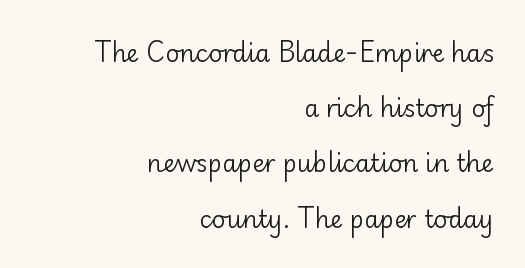
The passage shown is not bold in any degree. In terms of letterspacing, this is plain default setting. Each line ends at the same right margin while the left side varies. Horizontal bands of white between lines are thick stripes. The lettering holds an erect, upright posture throughout.
